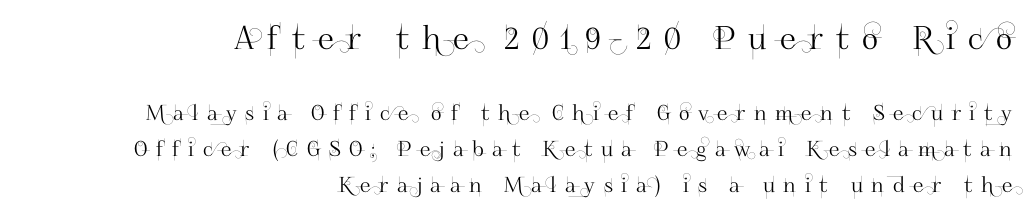
The image shows 32 px sans-serif type, upright; set right-aligned, line spacing 1.72x, unusually wide letter spacing (+0.41 em), not underlined; the first (top) block is 1.52x larger; high stroke contrast and a small x-height.
